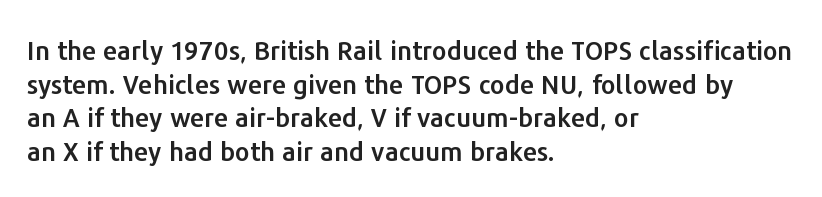
Q: Is the text italic (slanted)? A: No, it is upright.
Q: Is the text underlined? A: No.
Q: How is the paragraph aligned? A: Left-aligned.
Q: Is the spacing between letters normal or unusually wide? A: Normal.
Q: Is the spacing between lines tight, normal or loose? A: Normal.
